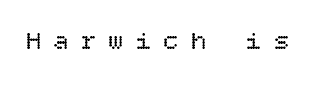
Q: Is the text bold? A: No.
Q: Is the text italic (slanted)? A: No, it is upright.
Q: Is the text underlined? A: No.
Q: Is the spacing between letters normal or unusually wide? A: Unusually wide.
